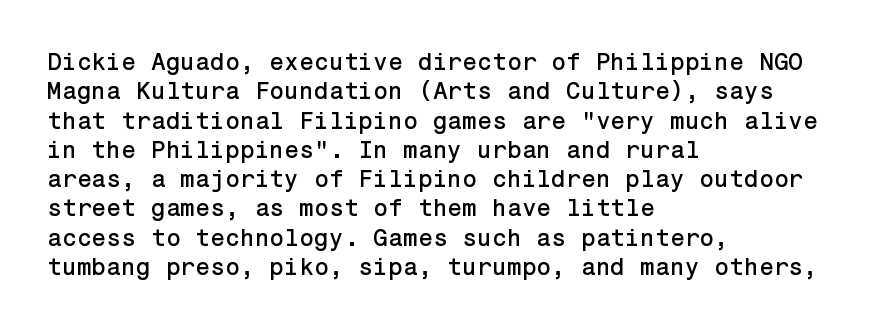
Q: Is the text italic (slanted)? A: No, it is upright.
Q: Is the text underlined? A: No.
Q: How is the paragraph aligned? A: Left-aligned.
Q: Is the spacing between letters normal or unusually wide? A: Normal.
